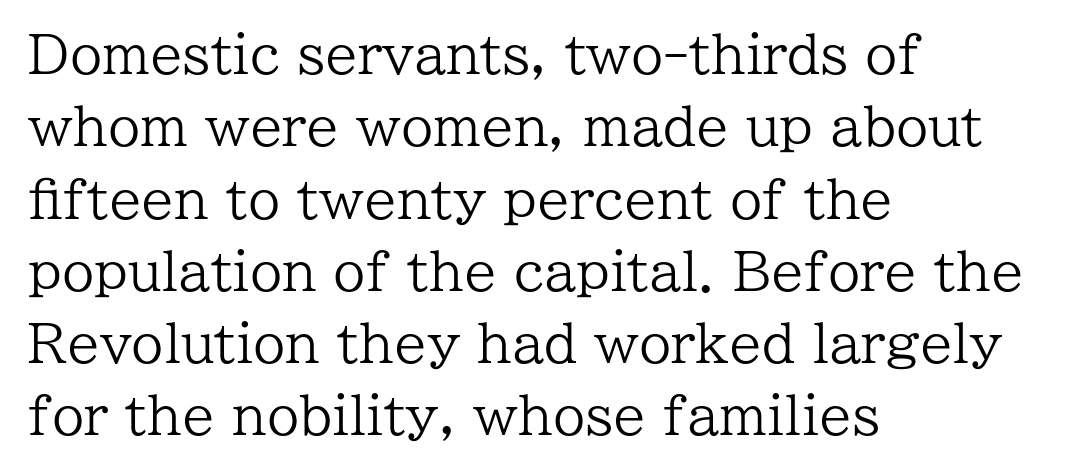
The image shows 52 px regular-weight serif type, upright; set left-aligned, normal line spacing (1.39x), normal letter spacing, not underlined; low stroke contrast and a medium x-height.
